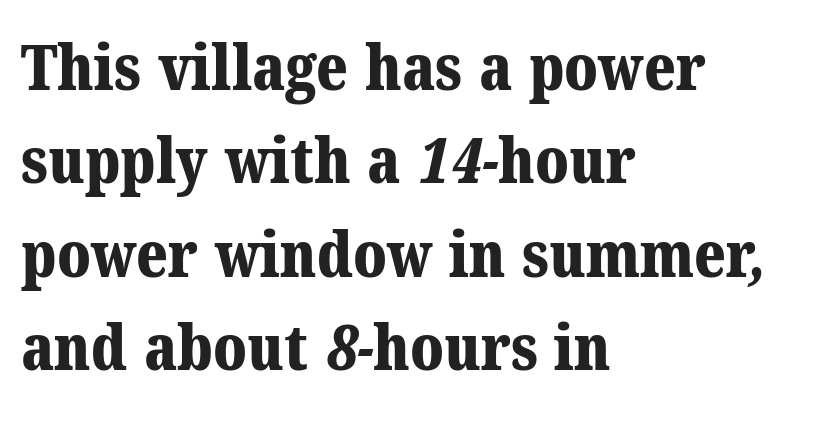
The image shows 64 px bold serif type; set left-aligned, normal line spacing (1.46x), normal letter spacing, not underlined; medium stroke contrast and a medium x-height.
